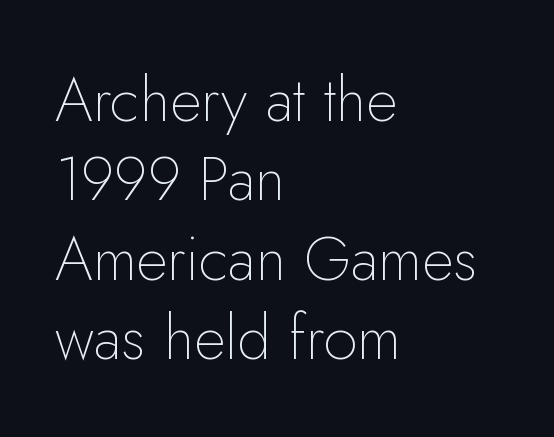
Is the stroke heavy? The answer is a plain regular-or-lighter. The block of text has a typical density, with ordinary space between rows. The paragraph has a hard left edge and a soft right edge. The type family on display is of the sans-serif kind. Does the lettering tilt? It doesn't — this is upright. Decoration check: the copy has no underline.
